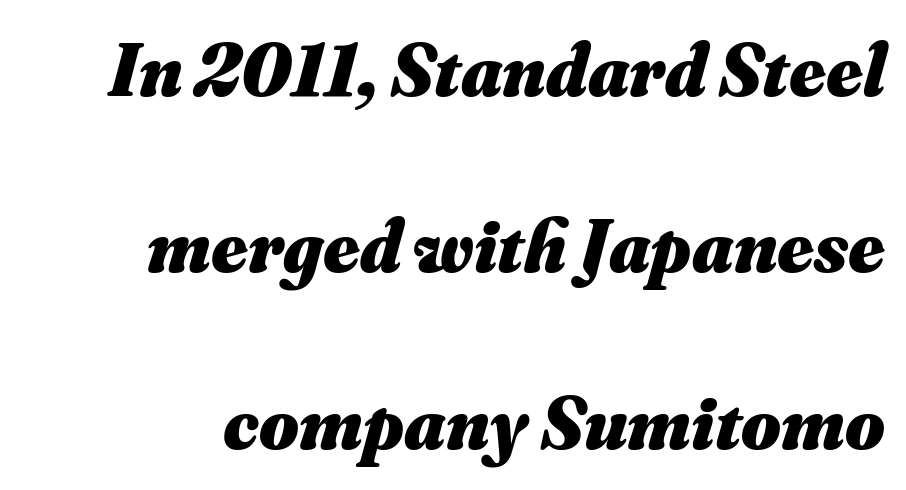
Q: Is the text bold? A: Yes.
Q: Is the text italic (slanted)? A: Yes, it leans right by about 16 degrees.
Q: Is the text underlined? A: No.
Q: Is the spacing between letters normal or unusually wide? A: Normal.
Q: Is the spacing between lines tight, normal or loose? A: Loose.
Q: Width (condensed, normal, or wide)? A: Normal.
Q: Stroke contrast? A: Medium.
Q: x-height? A: Small.
Q: Monospaced? A: No.
